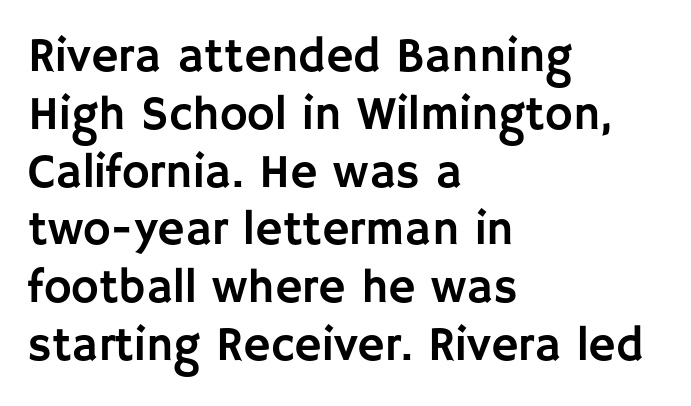
{"serif": "no", "italic": "no", "width": "normal", "stroke_contrast": "low", "x_height": "large", "monospaced": "no", "underline": "no", "align": "left", "line_spacing_ratio": 1.23, "letter_spacing": "normal", "letter_spacing_em": 0.0, "glyph_px": 47}
